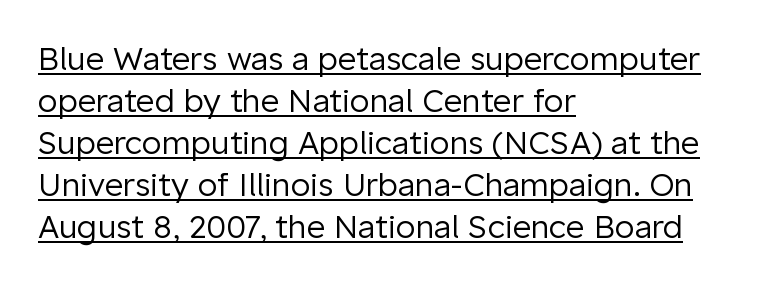
Q: Is the text bold? A: No.
Q: Is the text italic (slanted)? A: No, it is upright.
Q: Is the typeface a serif or a sans-serif typeface? A: Sans-serif.
Q: Is the text underlined? A: Yes.
Q: How is the paragraph aligned? A: Left-aligned.
Q: Is the spacing between letters normal or unusually wide? A: Normal.
Q: Is the spacing between lines tight, normal or loose? A: Normal.
Q: Width (condensed, normal, or wide)? A: Normal.
Q: Stroke contrast? A: Low.
Q: x-height? A: Medium.
Q: Monospaced? A: No.
